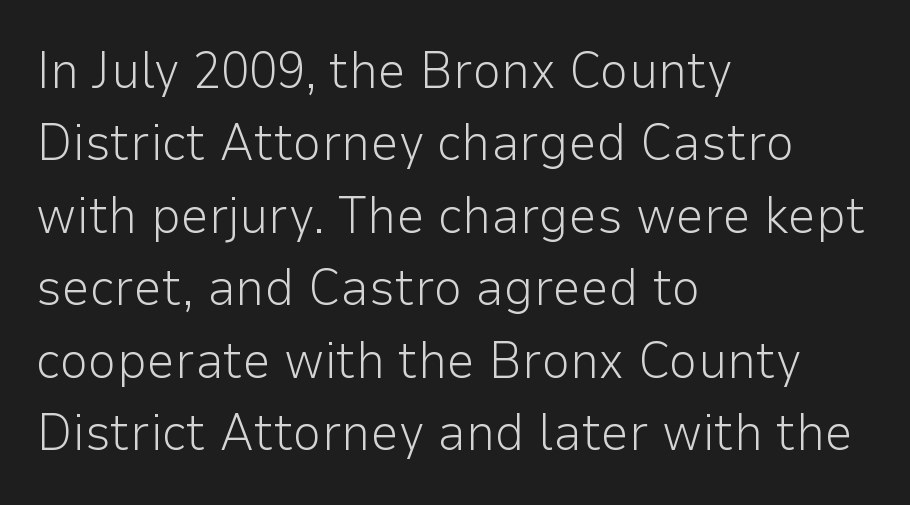
The image shows 51 px light sans-serif type, upright; set left-aligned, normal line spacing (1.42x), normal letter spacing, not underlined; low stroke contrast and a medium x-height.
